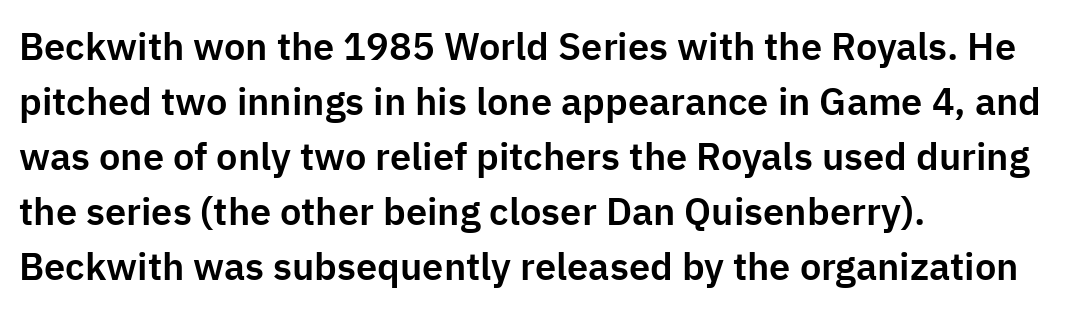
Q: Is the text italic (slanted)? A: No, it is upright.
Q: Is the typeface a serif or a sans-serif typeface? A: Sans-serif.
Q: Is the text underlined? A: No.
Q: How is the paragraph aligned? A: Left-aligned.
Q: Is the spacing between letters normal or unusually wide? A: Normal.
Q: Is the spacing between lines tight, normal or loose? A: Normal.
Q: Width (condensed, normal, or wide)? A: Normal.
Q: Stroke contrast? A: Low.
Q: x-height? A: Medium.
Q: Monospaced? A: No.
